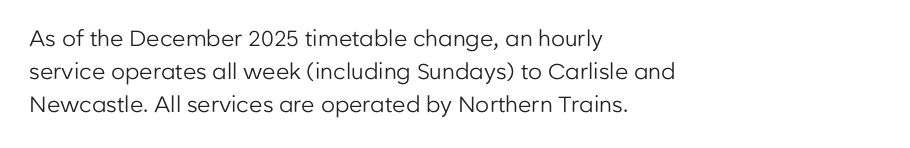
{"italic": "no", "bold": "no", "underline": "no", "align": "left", "line_spacing": "normal", "line_spacing_ratio": 1.51, "letter_spacing": "normal", "letter_spacing_em": 0.0, "glyph_px": 22}
